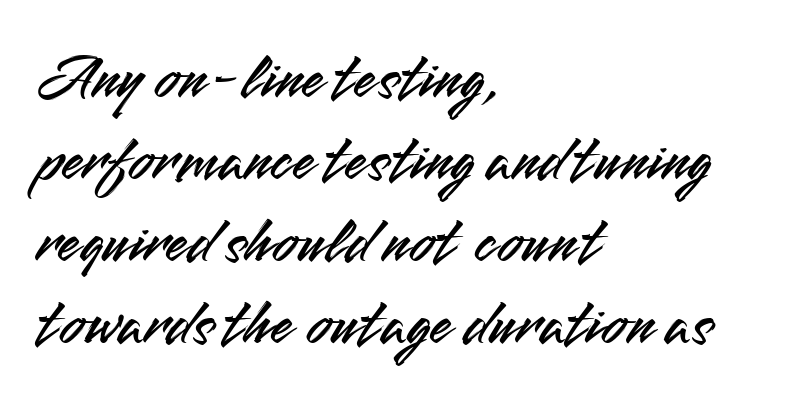
{"serif": "no", "width": "normal", "stroke_contrast": "medium", "x_height": "small", "monospaced": "no", "underline": "no", "align": "left", "line_spacing": "normal", "line_spacing_ratio": 1.26, "letter_spacing": "normal", "letter_spacing_em": 0.0, "glyph_px": 65}
